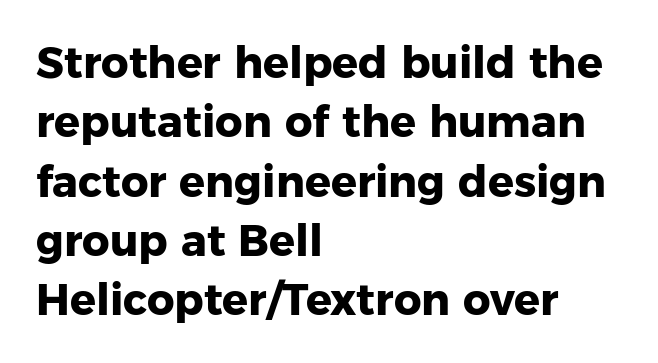
The image shows 43 px heavy sans-serif type, upright; set left-aligned, normal line spacing (1.38x), normal letter spacing, not underlined; low stroke contrast and a medium x-height.
